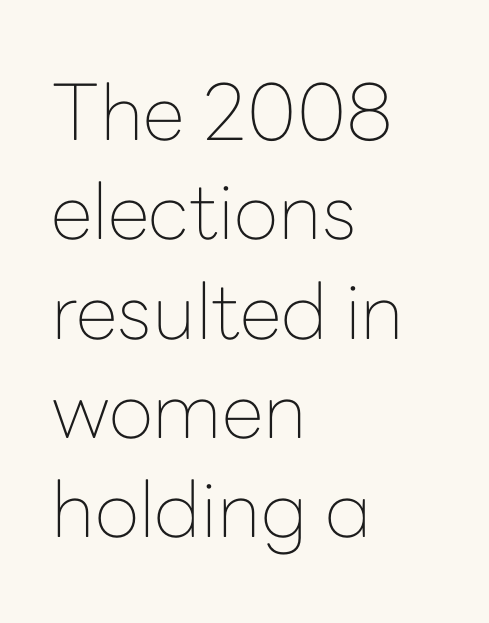
The lines are quadded left. Decoration check: the copy has no underline. In terms of letterform style, serifs are entirely absent. The weight tops out at a normal text grade. Default kerning and tracking; the words read as compact shapes. Is this a fixed-width face? No — the glyphs have proportional, varying widths.
